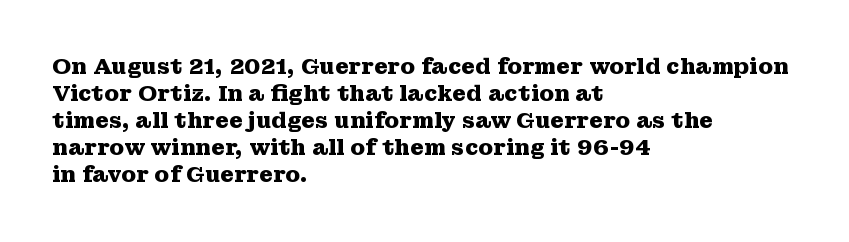
Q: Is the text bold? A: Yes.
Q: Is the text italic (slanted)? A: No, it is upright.
Q: Is the text underlined? A: No.
Q: How is the paragraph aligned? A: Left-aligned.
Q: Is the spacing between letters normal or unusually wide? A: Normal.
